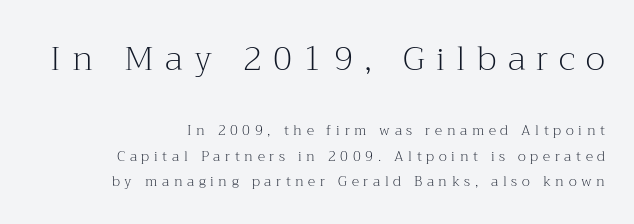
{"serif": "yes", "italic": "no", "bold": "no", "weight": "light", "width": "normal", "stroke_contrast": "medium", "x_height": "medium", "monospaced": "no", "underline": "no", "align": "right", "line_spacing_ratio": 1.82, "letter_spacing": "wide", "letter_spacing_em": 0.33, "larger_block": "first", "size_ratio": 2.43, "glyph_px": 34}
